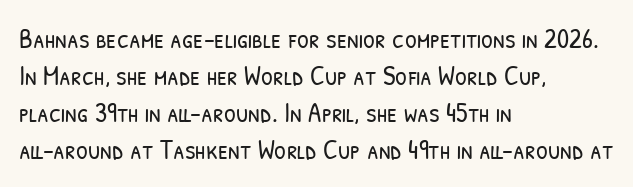
{"bold": "no", "underline": "no", "align": "left", "line_spacing": "normal", "line_spacing_ratio": 1.37, "letter_spacing": "normal", "letter_spacing_em": 0.0, "glyph_px": 27}
